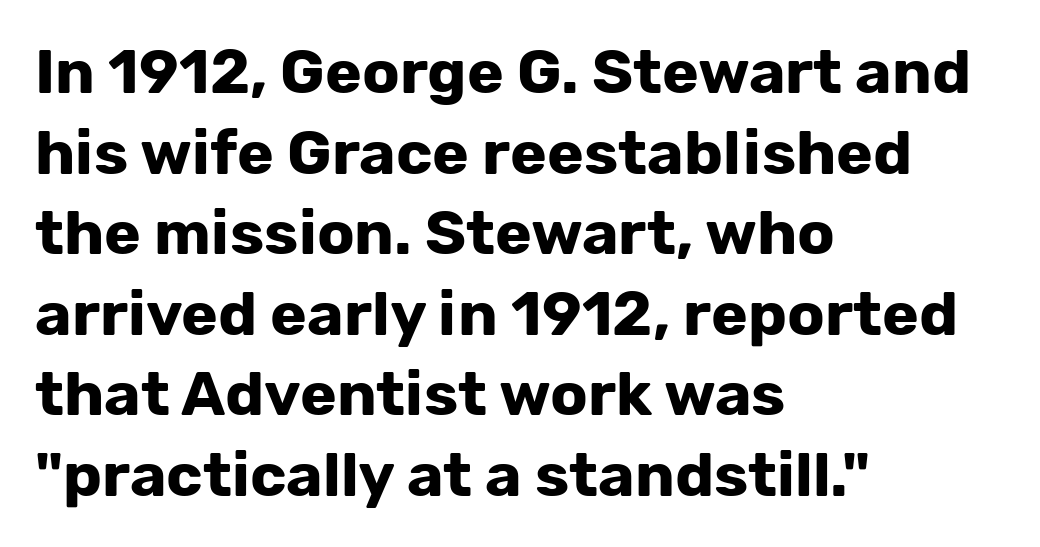
The image shows 62 px bold sans-serif type, upright; set left-aligned, normal line spacing (1.3x), normal letter spacing, not underlined; low stroke contrast and a medium x-height.
